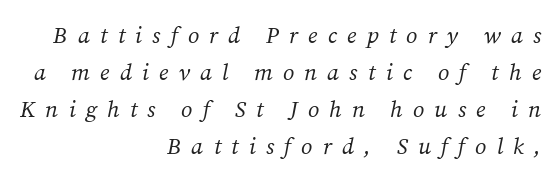
The image shows 23 px text type, italic (leaning right); set right-aligned, normal line spacing (1.61x), unusually wide letter spacing (+0.44 em), not underlined.
